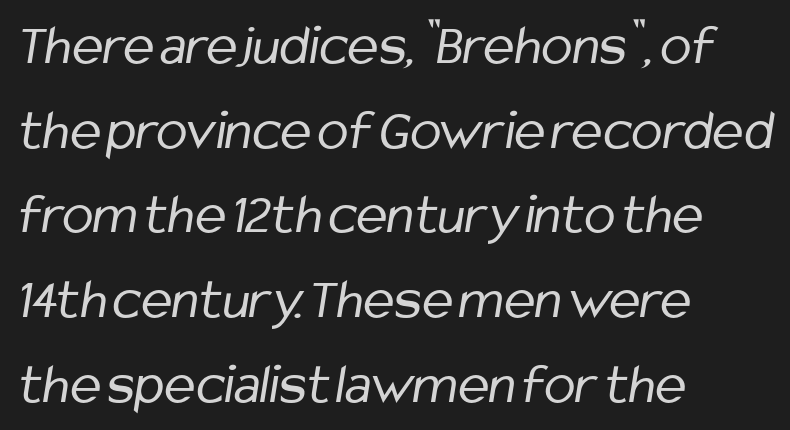
The image shows 58 px regular-weight, condensed sans-serif type; set left-aligned, normal line spacing (1.46x), normal letter spacing, not underlined; low stroke contrast and a medium x-height.
